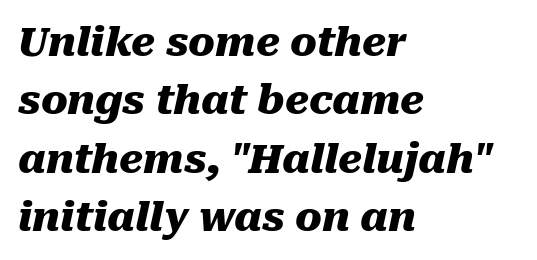
Check the space under the baseline: it is left empty. The letters sit at their default tracking, neither squeezed nor spread. The rendering uses natural spacing where letterforms have individual widths. The leading is moderate, giving the passage an even texture.
